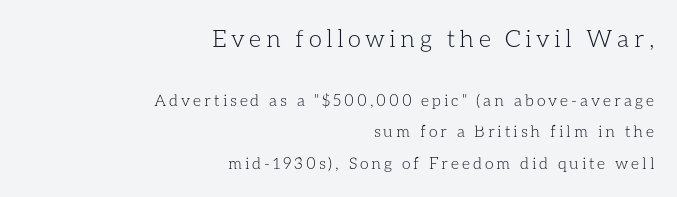
{"italic": "no", "bold": "no", "underline": "no", "align": "right", "line_spacing": "loose", "line_spacing_ratio": 1.98, "larger_block": "first", "size_ratio": 1.5, "glyph_px": 24}
